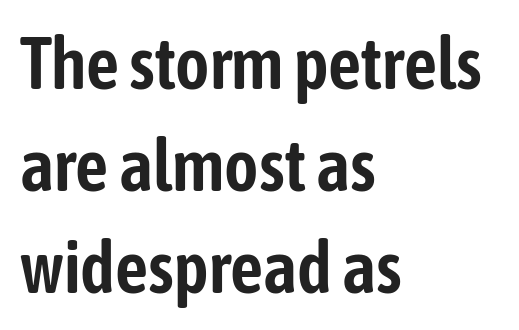
Q: Is the text italic (slanted)? A: No, it is upright.
Q: Is the typeface a serif or a sans-serif typeface? A: Sans-serif.
Q: Is the text underlined? A: No.
Q: How is the paragraph aligned? A: Left-aligned.
Q: Is the spacing between letters normal or unusually wide? A: Normal.
Q: Is the spacing between lines tight, normal or loose? A: Normal.
Q: Width (condensed, normal, or wide)? A: Condensed.
Q: Stroke contrast? A: Low.
Q: x-height? A: Medium.
Q: Monospaced? A: No.
